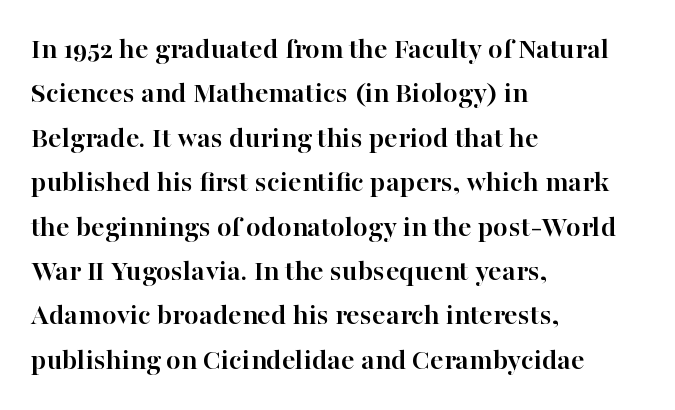
Q: Is the text bold? A: Yes.
Q: Is the text italic (slanted)? A: No, it is upright.
Q: Is the typeface a serif or a sans-serif typeface? A: Serif.
Q: Is the text underlined? A: No.
Q: How is the paragraph aligned? A: Left-aligned.
Q: Is the spacing between letters normal or unusually wide? A: Normal.
Q: Is the spacing between lines tight, normal or loose? A: Normal.
Q: Width (condensed, normal, or wide)? A: Normal.
Q: Stroke contrast? A: High.
Q: x-height? A: Medium.
Q: Monospaced? A: No.
